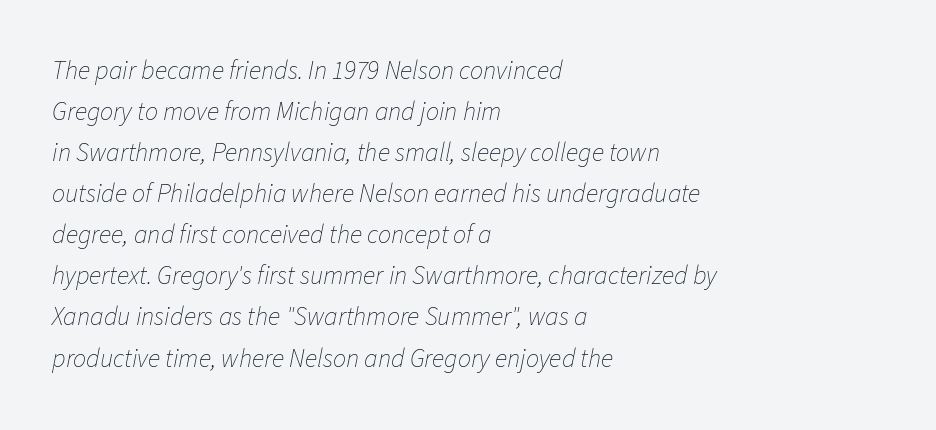
The ragged edge is on the right, which tells us the setting is flush left. Is the stroke heavy? The answer is a plain regular-or-lighter. An italicized treatment has been applied to the whole sample. Any mark beneath the type? The region is blank. Between one letter and the next there's only the usual sliver of space. Is there much room between lines? A standard amount, neither cramped nor airy.
